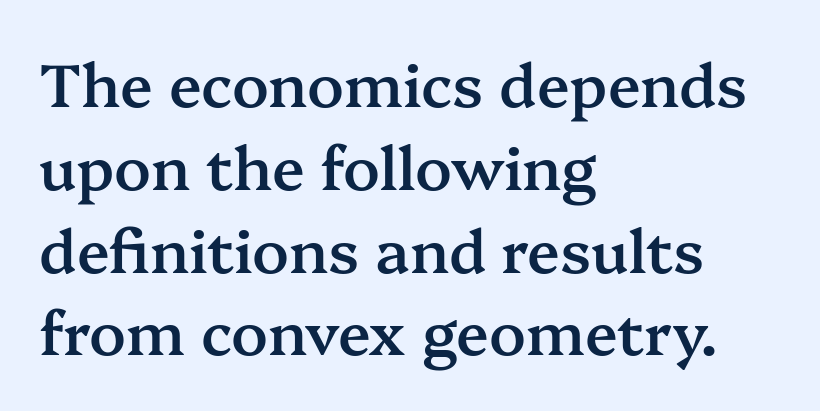
Q: Is the text bold? A: Semi-bold.
Q: Is the text italic (slanted)? A: No, it is upright.
Q: Is the typeface a serif or a sans-serif typeface? A: Serif.
Q: Is the text underlined? A: No.
Q: How is the paragraph aligned? A: Left-aligned.
Q: Is the spacing between letters normal or unusually wide? A: Normal.
Q: Is the spacing between lines tight, normal or loose? A: Normal.
Q: Width (condensed, normal, or wide)? A: Normal.
Q: Stroke contrast? A: Medium.
Q: x-height? A: Medium.
Q: Monospaced? A: No.
